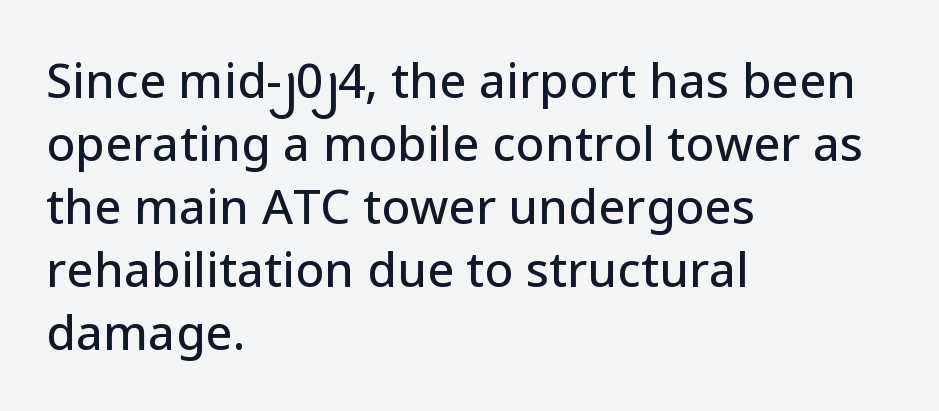
Q: Is the text italic (slanted)? A: No, it is upright.
Q: Is the typeface a serif or a sans-serif typeface? A: Sans-serif.
Q: Is the text underlined? A: No.
Q: How is the paragraph aligned? A: Left-aligned.
Q: Is the spacing between letters normal or unusually wide? A: Normal.
Q: Is the spacing between lines tight, normal or loose? A: Normal.
Q: Width (condensed, normal, or wide)? A: Normal.
Q: Stroke contrast? A: Low.
Q: x-height? A: Medium.
Q: Monospaced? A: No.
